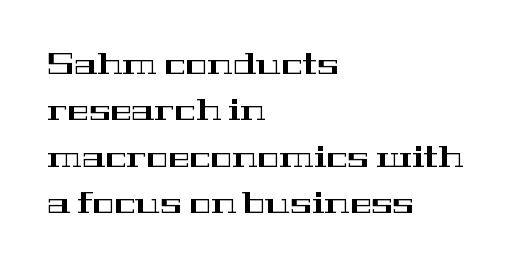
The image shows 29 px wide serif type, upright; set left-aligned, normal line spacing (1.6x), normal letter spacing, not underlined; high stroke contrast and a medium x-height.
